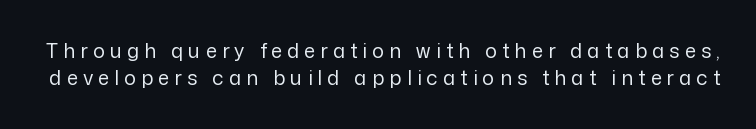
A typesetter would call this leading conventional body-copy spacing. The face looks like a standard text weight, possibly lighter. The horizontal fit of the characters is loose and conspicuously gappy. You can tell it's not italic because the verticals are truly vertical. The words here are not underlined.
